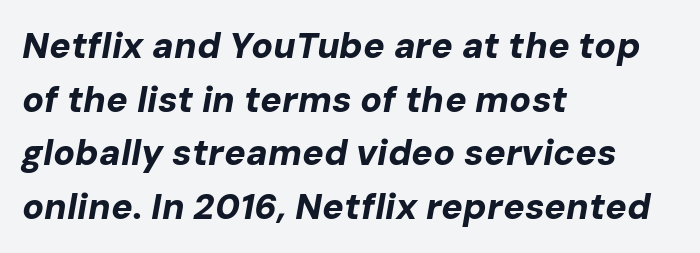
{"italic": "yes", "lean": "right", "slant_degrees": 10, "bold": "yes", "weight": "bold", "width": "normal", "stroke_contrast": "low", "x_height": "medium", "monospaced": "no", "underline": "no", "align": "left", "line_spacing": "normal", "line_spacing_ratio": 1.49, "letter_spacing": "normal", "letter_spacing_em": 0.0, "glyph_px": 36}
